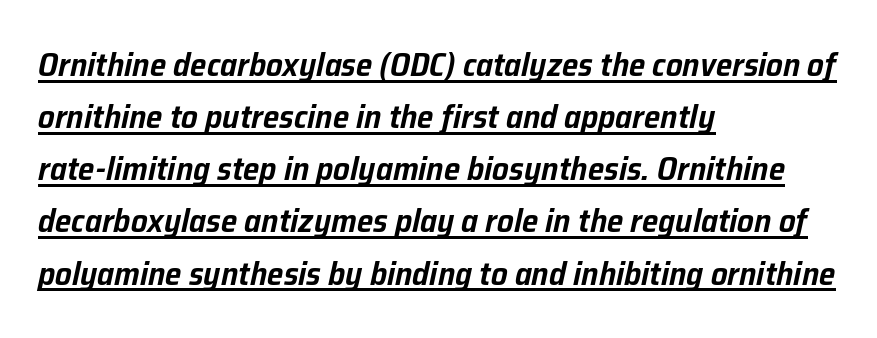
{"italic": "yes", "lean": "right", "slant_degrees": 12, "width": "normal", "stroke_contrast": "low", "x_height": "medium", "monospaced": "no", "underline": "yes", "align": "left", "line_spacing": "normal", "line_spacing_ratio": 1.58, "letter_spacing": "normal", "letter_spacing_em": 0.0, "glyph_px": 33}
